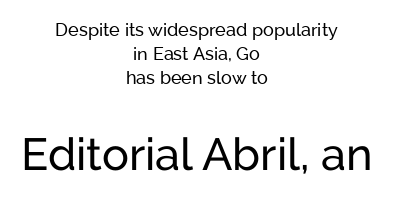
Q: Is the text bold? A: No.
Q: Is the text italic (slanted)? A: No, it is upright.
Q: Is the typeface a serif or a sans-serif typeface? A: Sans-serif.
Q: Is the text underlined? A: No.
Q: How is the paragraph aligned? A: Centered.
Q: Is the spacing between letters normal or unusually wide? A: Normal.
Q: Is the spacing between lines tight, normal or loose? A: Normal.
Q: Which block of text is set in a larger size, the first (top) or the second (bottom)? A: The second (bottom) one.
Q: Width (condensed, normal, or wide)? A: Normal.
Q: Stroke contrast? A: Low.
Q: x-height? A: Medium.
Q: Monospaced? A: No.
